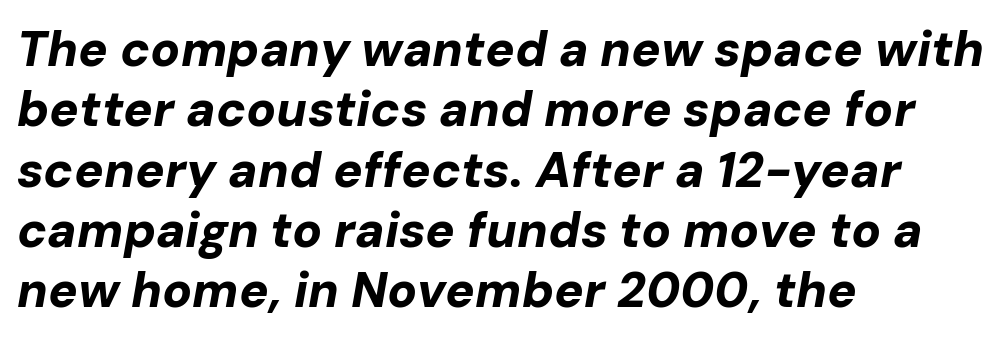
The image shows 49 px bold type, italic (leaning right); set left-aligned, line spacing 1.23x, normal letter spacing, not underlined; low stroke contrast and a medium x-height.
